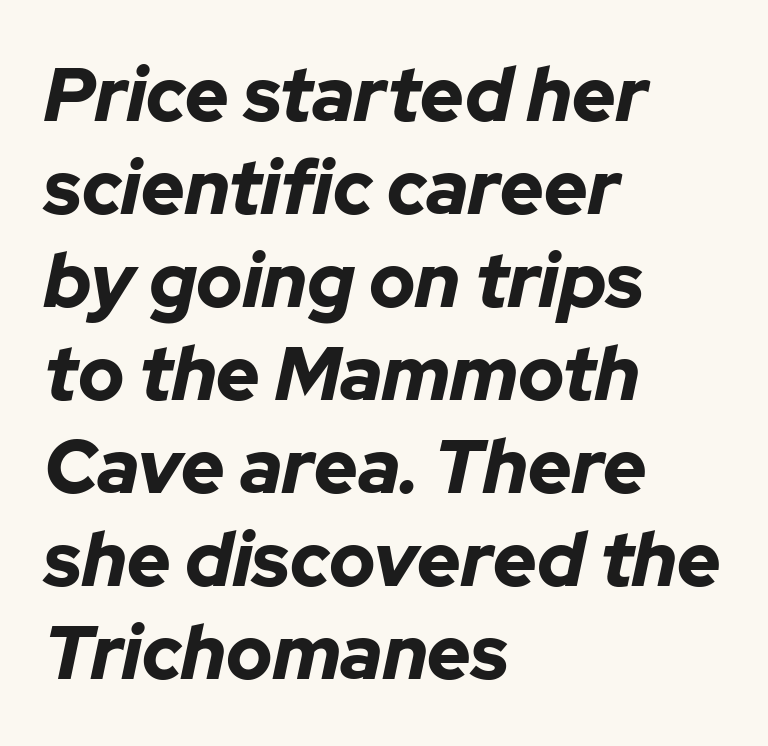
Q: Is the text bold? A: Yes.
Q: Is the text italic (slanted)? A: Yes, it leans right by about 12 degrees.
Q: Is the text underlined? A: No.
Q: How is the paragraph aligned? A: Left-aligned.
Q: Is the spacing between letters normal or unusually wide? A: Normal.
Q: Width (condensed, normal, or wide)? A: Normal.
Q: Stroke contrast? A: Low.
Q: x-height? A: Medium.
Q: Monospaced? A: No.
